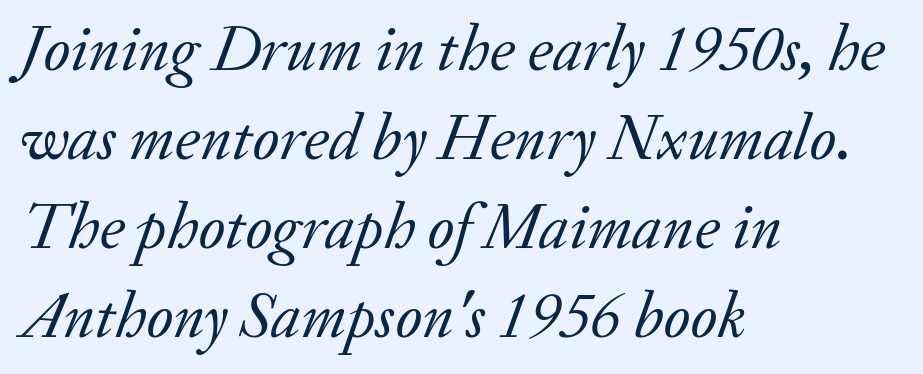
{"serif": "yes", "italic": "yes", "lean": "right", "slant_degrees": 20, "bold": "no", "weight": "regular", "width": "normal", "stroke_contrast": "low", "x_height": "small", "monospaced": "no", "underline": "no", "align": "left", "line_spacing": "normal", "line_spacing_ratio": 1.37, "letter_spacing": "normal", "letter_spacing_em": 0.0, "glyph_px": 65}
